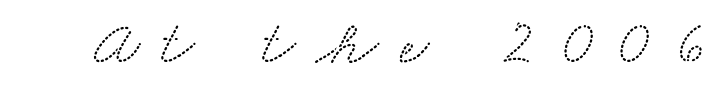
How are the letters spaced? Widely, with obvious added tracking. The rendering uses natural spacing where letterforms have individual widths. The specimen omits any rule beneath the text block's lines.
